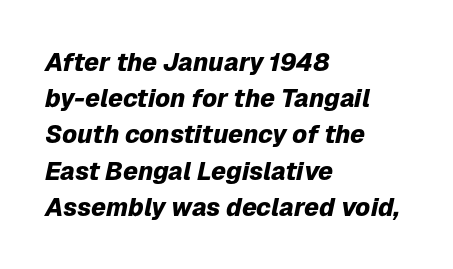
Q: Is the text bold? A: Yes.
Q: Is the text italic (slanted)? A: Yes, it leans right by about 12 degrees.
Q: Is the text underlined? A: No.
Q: How is the paragraph aligned? A: Left-aligned.
Q: Is the spacing between letters normal or unusually wide? A: Normal.
Q: Is the spacing between lines tight, normal or loose? A: Normal.
